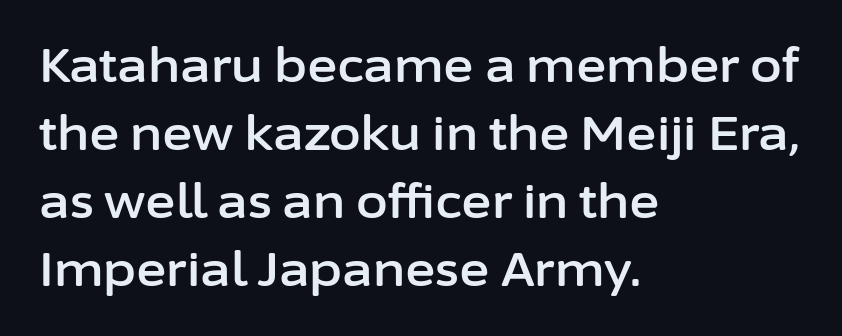
Vertical spacing — default. The letters carry no serifs — their stems end cleanly without finishing strokes. Typeset ragged right — the left edge is the straight one. Character widths vary here, with narrow letters taking less room than wide ones.
